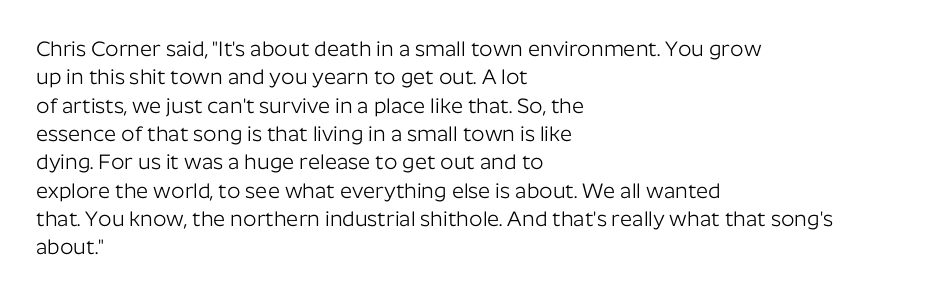
{"italic": "no", "bold": "no", "underline": "no", "align": "left", "line_spacing": "normal", "line_spacing_ratio": 1.35, "letter_spacing": "normal", "letter_spacing_em": 0.0, "glyph_px": 21}
